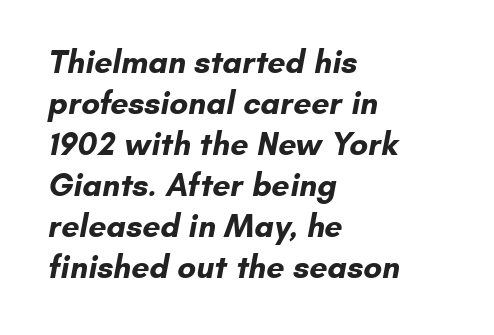
{"serif": "no", "bold": "yes", "weight": "bold", "width": "normal", "stroke_contrast": "low", "x_height": "small", "monospaced": "no", "underline": "no", "align": "left", "line_spacing": "normal", "line_spacing_ratio": 1.28, "letter_spacing": "normal", "letter_spacing_em": 0.0, "glyph_px": 32}
